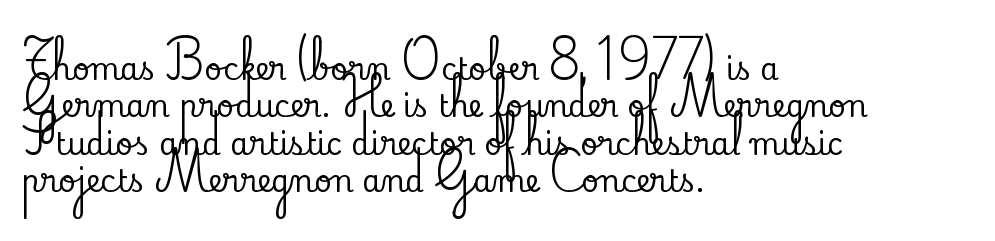
The horizontal fit of the characters is conventional and even. Reading down the column, the eye jumps a familiar distance to each next line. Posture: vertical. The words here are not underlined. Spacing verdict: proportional, widths tailored to each character.
